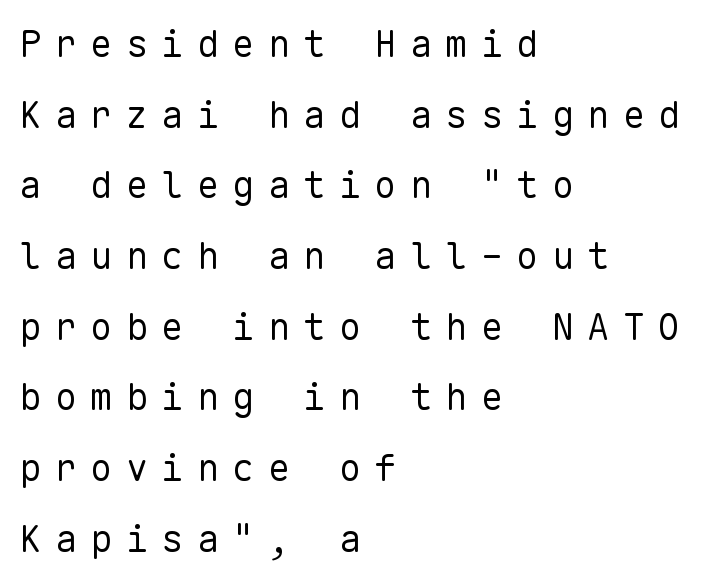
Think standard paragraph weight, or any step lighter than that. Where is the straight margin? On the left. Each row of text sits above clean, open space. This rendering widens character spacing well past its baseline value.
